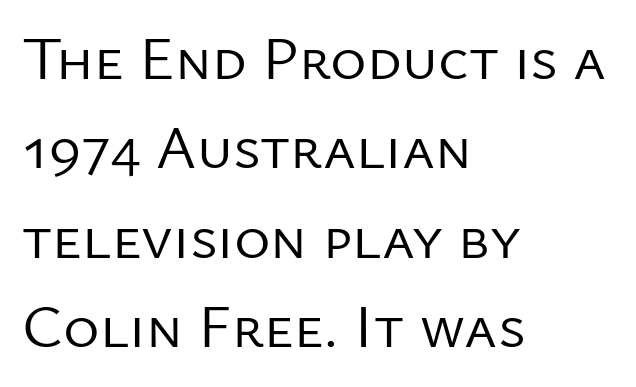
{"serif": "no", "italic": "no", "bold": "no", "weight": "regular", "width": "normal", "stroke_contrast": "low", "x_height": "medium", "monospaced": "no", "underline": "no", "align": "left", "line_spacing": "normal", "line_spacing_ratio": 1.44, "letter_spacing": "normal", "letter_spacing_em": 0.0, "glyph_px": 62}
